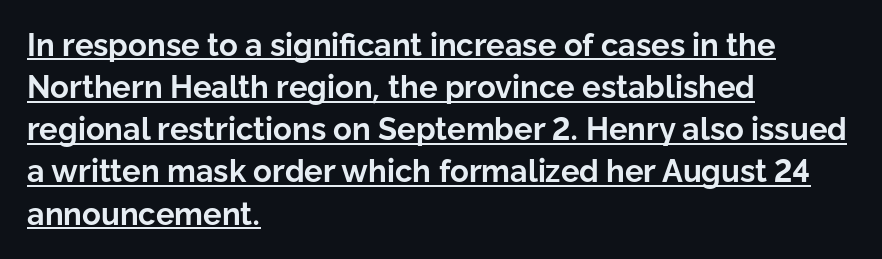
These lines were composed using upright roman letters. The typesetter has applied underlining to the passage shown. Stroke thickness is high; the sample reads as a true bold. The vertical gap from one line to the next is medium.
